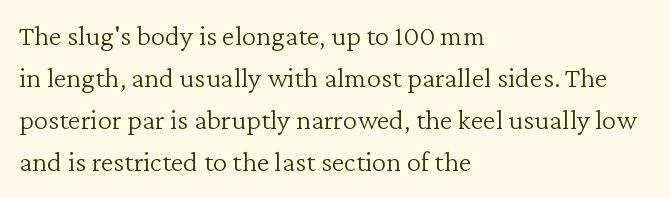
{"serif": "yes", "italic": "no", "bold": "no", "weight": "light", "width": "normal", "stroke_contrast": "low", "x_height": "medium", "monospaced": "no", "underline": "no", "align": "left", "line_spacing": "normal", "line_spacing_ratio": 1.45, "letter_spacing": "normal", "letter_spacing_em": 0.0, "glyph_px": 29}
